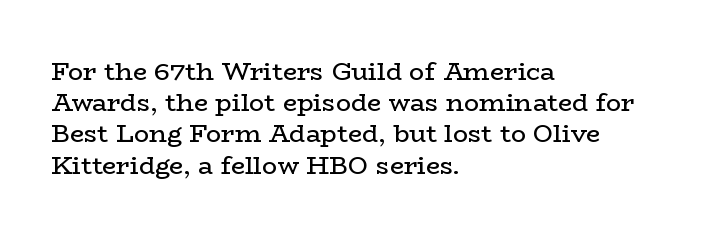
The image shows 25 px text type, upright; set left-aligned, normal line spacing (1.25x), normal letter spacing, not underlined.
